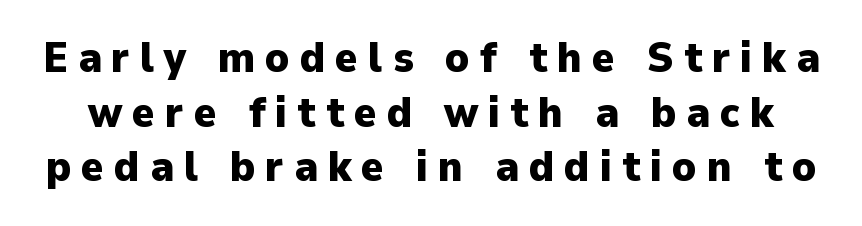
The image shows 43 px heavy sans-serif type, upright; set normal line spacing (1.27x), unusually wide letter spacing (+0.23 em), not underlined; low stroke contrast and a medium x-height.
